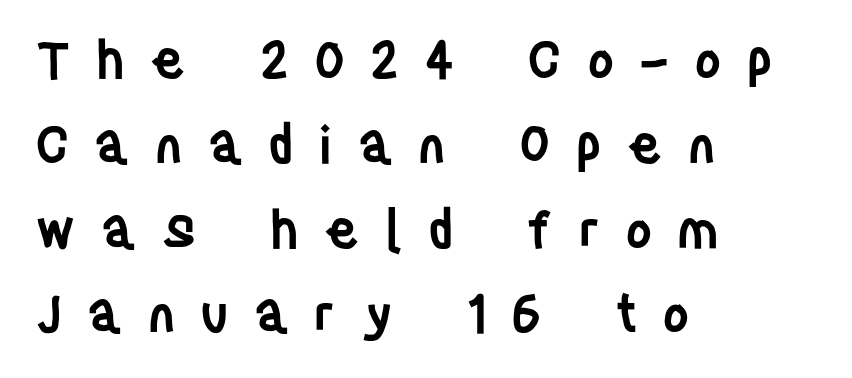
The image shows 52 px semibold, condensed sans-serif type, upright; set left-aligned, normal line spacing (1.63x), unusually wide letter spacing (+0.48 em), not underlined; low stroke contrast and a large x-height.
